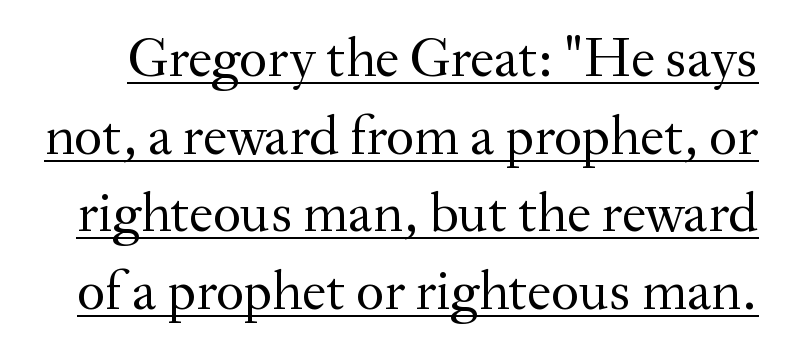
The image shows 55 px regular-weight serif type, upright; set normal line spacing (1.41x), normal letter spacing, underlined; medium stroke contrast and a small x-height.
